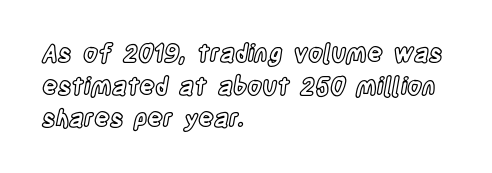
The vertical gap from one line to the next is medium. The rendering keeps characters at their native spacing. Bare-footed words on every line. In CSS terms this would be text-align: left.
